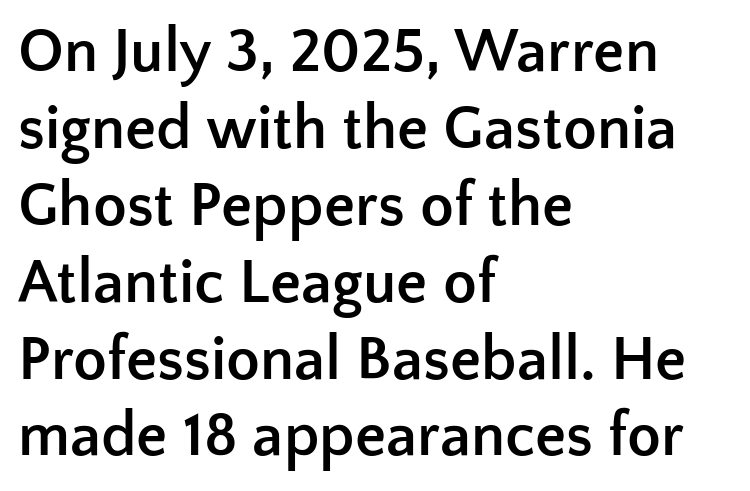
Unlike a traditional serif, this face leaves its strokes unadorned. Alignment: flush left. The face used here is proportionally spaced, like ordinary book or web type. The passage shown is emphatically bold. Unmarked baselines from the first word to the last.
